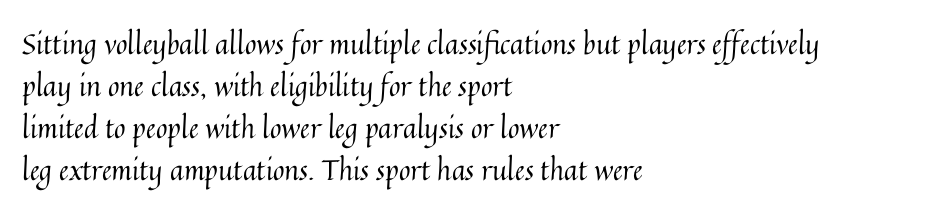
Q: Is the text bold? A: No.
Q: Is the text underlined? A: No.
Q: How is the paragraph aligned? A: Left-aligned.
Q: Is the spacing between letters normal or unusually wide? A: Normal.
Q: Is the spacing between lines tight, normal or loose? A: Normal.
Q: Width (condensed, normal, or wide)? A: Normal.
Q: Stroke contrast? A: Medium.
Q: x-height? A: Medium.
Q: Monospaced? A: No.
